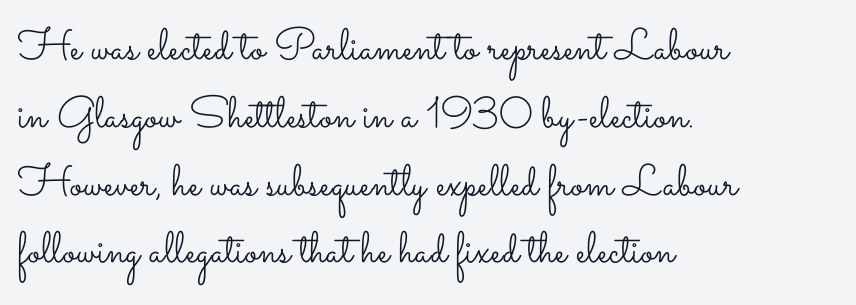
The image shows 44 px light, wide type; set left-aligned, normal line spacing (1.54x), normal letter spacing, not underlined; low stroke contrast and a small x-height.
